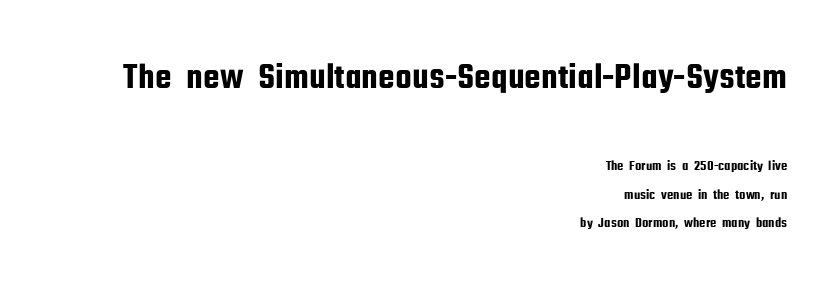
Has an underline been added? It has not. Grotesque or geometric, the face here clearly has no serifs. Upright lettering throughout. Character widths vary here, with narrow letters taking less room than wide ones. These lines stack with their right ends in a neat column. This rendering leaves character spacing at its baseline value.
